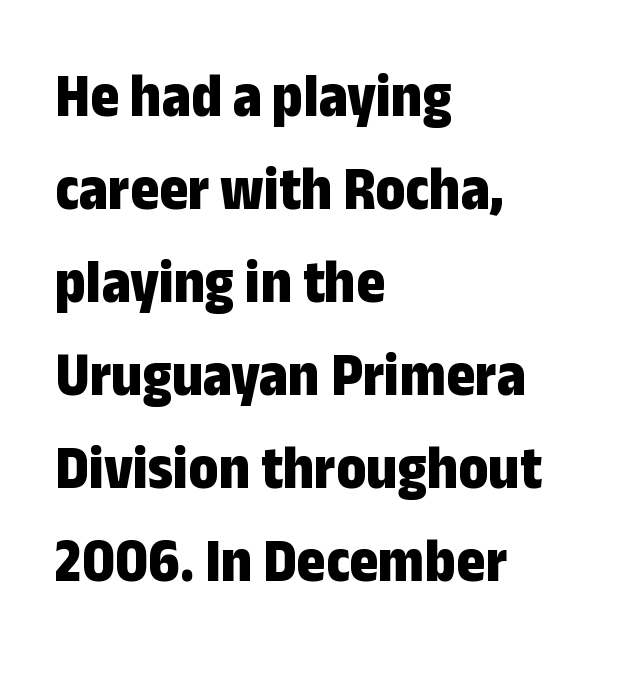
Spacing verdict: proportional, widths tailored to each character. The compositor pushed each line to the left boundary. These words are printed bold, with thick strokes throughout. The letters stand straight up with perfectly vertical stems.
